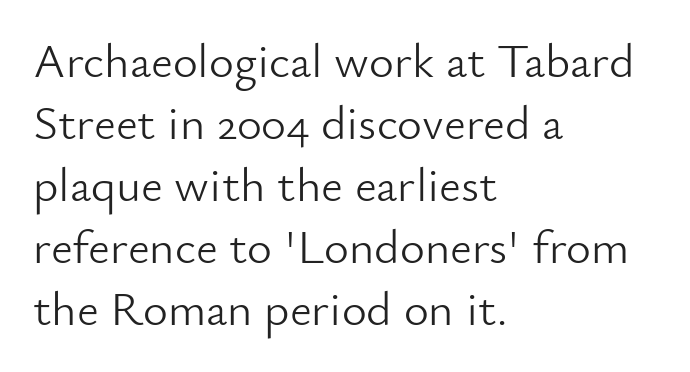
Q: Is the text bold? A: No.
Q: Is the text italic (slanted)? A: No, it is upright.
Q: Is the typeface a serif or a sans-serif typeface? A: Sans-serif.
Q: Is the text underlined? A: No.
Q: How is the paragraph aligned? A: Left-aligned.
Q: Is the spacing between letters normal or unusually wide? A: Normal.
Q: Is the spacing between lines tight, normal or loose? A: Normal.
Q: Width (condensed, normal, or wide)? A: Normal.
Q: Stroke contrast? A: Low.
Q: x-height? A: Small.
Q: Monospaced? A: No.
